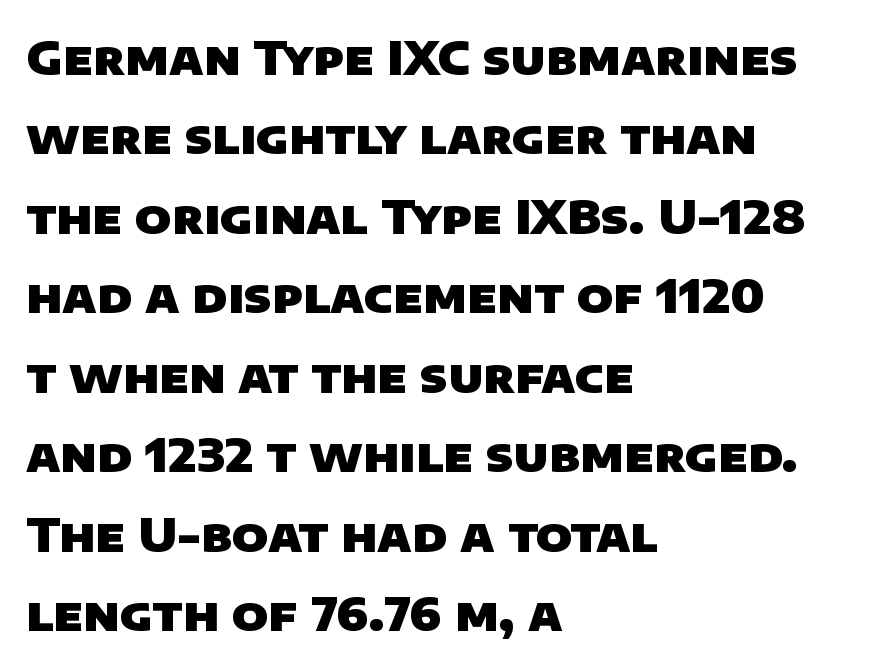
{"serif": "no", "bold": "yes", "weight": "heavy", "width": "normal", "stroke_contrast": "low", "x_height": "large", "monospaced": "no", "underline": "no", "align": "left", "line_spacing": "normal", "line_spacing_ratio": 1.69, "letter_spacing": "normal", "letter_spacing_em": 0.0, "glyph_px": 47}
